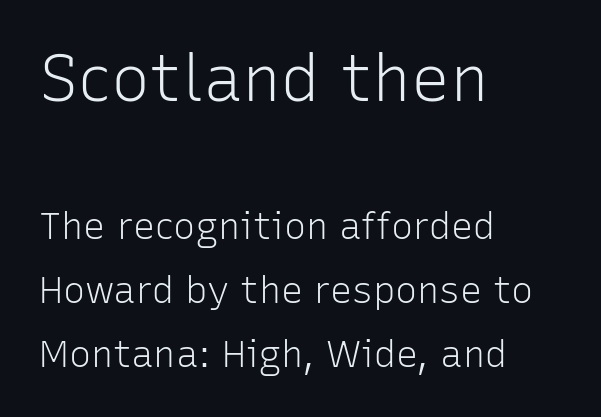
{"serif": "no", "italic": "no", "bold": "no", "weight": "light", "width": "normal", "stroke_contrast": "low", "x_height": "medium", "monospaced": "no", "underline": "no", "align": "left", "line_spacing_ratio": 1.73, "letter_spacing": "normal", "letter_spacing_em": 0.0, "larger_block": "first", "size_ratio": 1.76, "glyph_px": 65}
